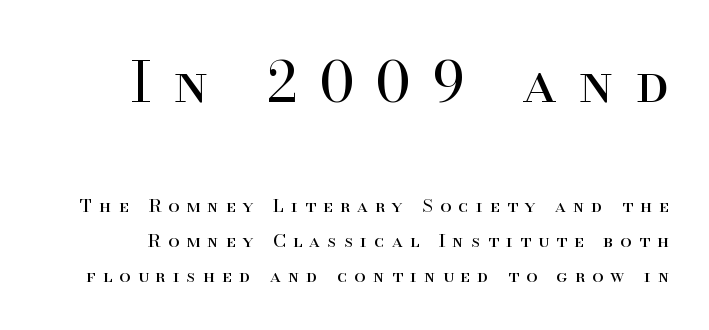
Q: Is the text bold? A: No.
Q: Is the text italic (slanted)? A: No, it is upright.
Q: Is the typeface a serif or a sans-serif typeface? A: Serif.
Q: Is the text underlined? A: No.
Q: Is the spacing between letters normal or unusually wide? A: Unusually wide.
Q: Is the spacing between lines tight, normal or loose? A: Loose.
Q: Which block of text is set in a larger size, the first (top) or the second (bottom)? A: The first (top) one.
Q: Width (condensed, normal, or wide)? A: Normal.
Q: Stroke contrast? A: High.
Q: x-height? A: Small.
Q: Monospaced? A: No.
